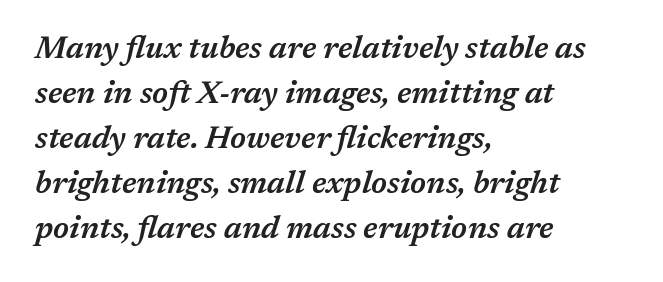
{"italic": "yes", "lean": "right", "slant_degrees": 17, "bold": "semi", "weight": "semibold", "width": "normal", "stroke_contrast": "medium", "x_height": "medium", "monospaced": "no", "underline": "no", "align": "left", "line_spacing": "normal", "line_spacing_ratio": 1.45, "letter_spacing": "normal", "letter_spacing_em": 0.0, "glyph_px": 31}
